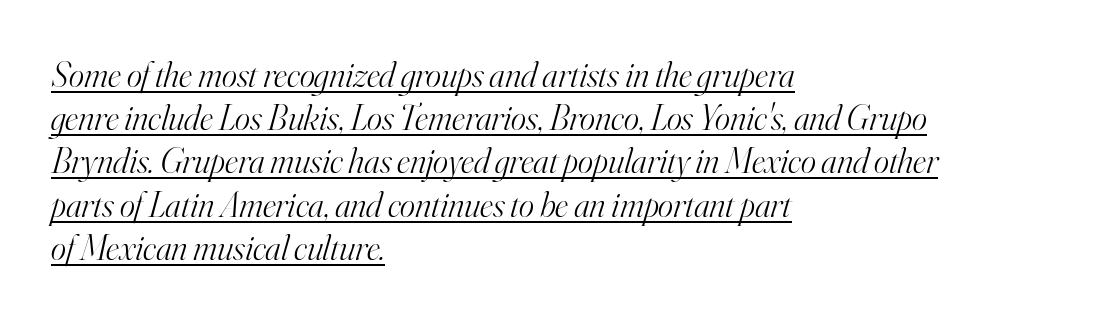
No heavy texture on the line: the type isn't bold. Italic: yes, the glyphs are oblique. These characters rest on top of a visible drawn line. Is the block centered? No — it sits flush against the left margin. These lines are rendered in a variable-pitch font. Does extra space separate the letters? No, they use regular spacing.
